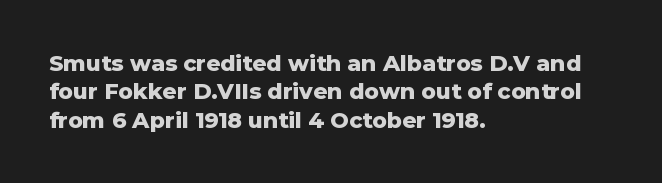
Q: Is the text bold? A: Yes.
Q: Is the text italic (slanted)? A: No, it is upright.
Q: Is the text underlined? A: No.
Q: How is the paragraph aligned? A: Left-aligned.
Q: Is the spacing between letters normal or unusually wide? A: Normal.
Q: Is the spacing between lines tight, normal or loose? A: Normal.
